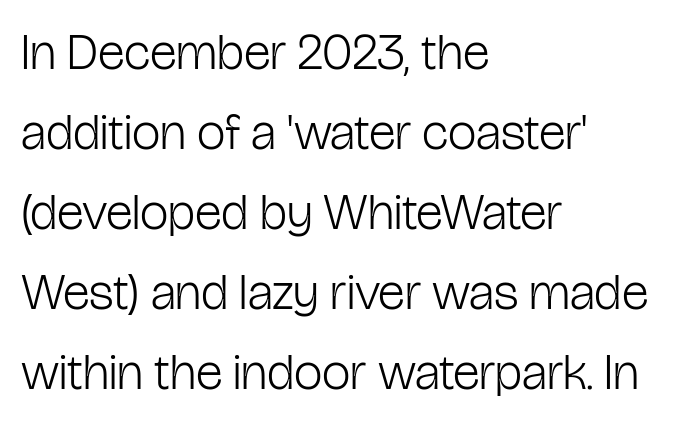
The image shows 51 px light, condensed sans-serif type, upright; set left-aligned, normal line spacing (1.57x), normal letter spacing, not underlined; low stroke contrast and a medium x-height.
